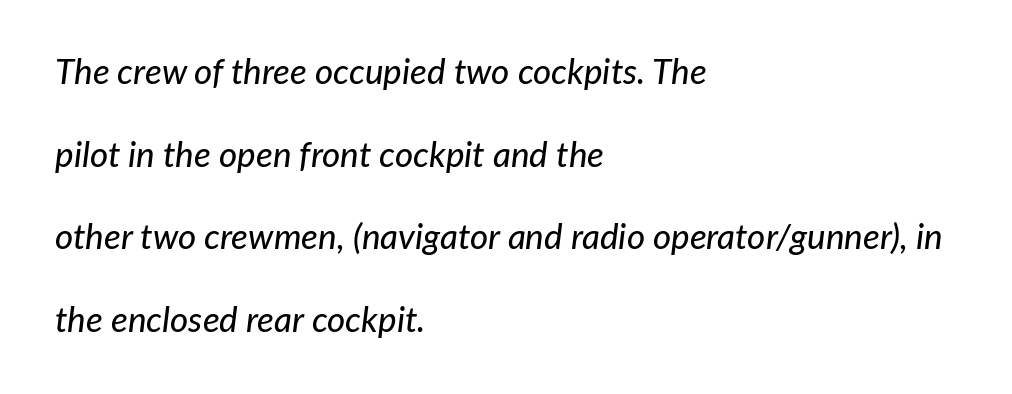
Honestly, there is no underline to notice here at all. Character widths vary here, with narrow letters taking less room than wide ones. The letters sit at their default tracking, neither squeezed nor spread. The paragraph shown leans on its left margin. The vertical gap from one line to the next is large.
